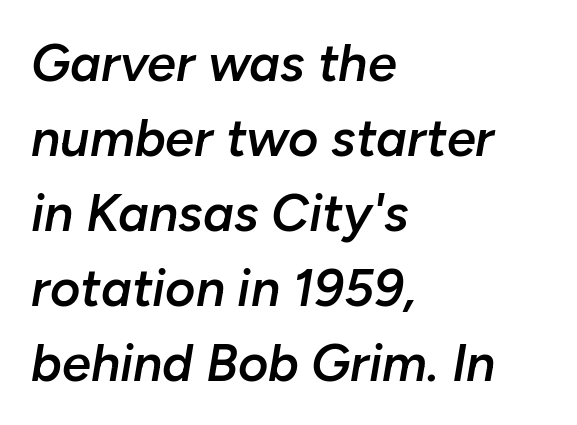
The leading is moderate, giving the passage an even texture. Underline: absent. In terms of posture, this sample is oblique. How are the letters spaced? Ordinarily, with no added tracking. Character widths vary here, with narrow letters taking less room than wide ones.
